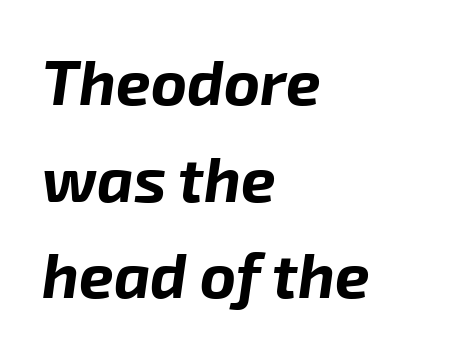
The image shows 62 px bold type, italic (leaning right); set left-aligned, normal line spacing (1.56x), normal letter spacing, not underlined; low stroke contrast and a medium x-height.
